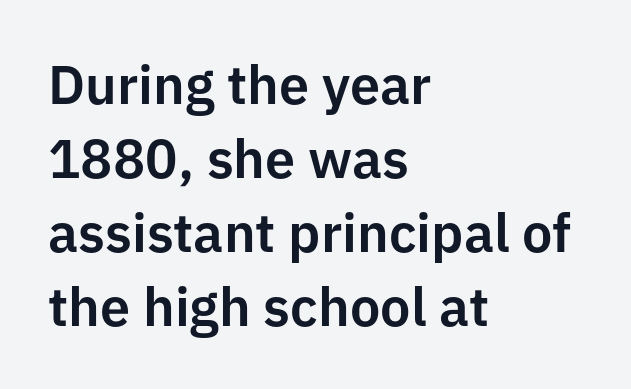
The image shows 54 px sans-serif type, upright; set left-aligned, normal line spacing (1.37x), normal letter spacing, not underlined; low stroke contrast and a medium x-height.
